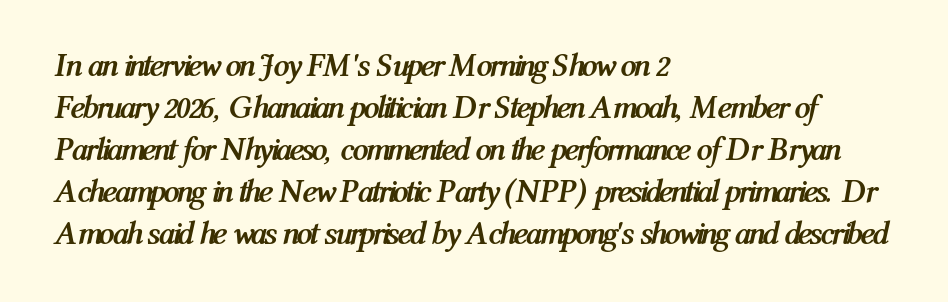
Characters are canted at an angle relative to the baseline's perpendicular. A typesetter would call this proportional, since set widths differ per character. The text block is weighted toward the left margin, trailing off unevenly rightward. Short note: letters normally spaced.
